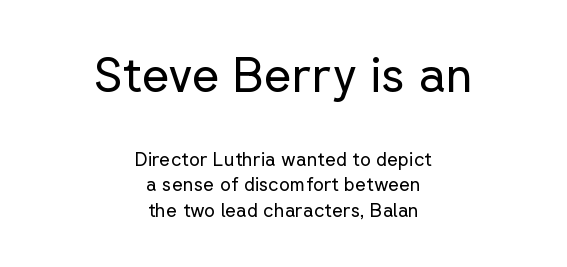
{"serif": "no", "italic": "no", "bold": "no", "weight": "regular", "width": "normal", "stroke_contrast": "low", "x_height": "medium", "monospaced": "no", "underline": "no", "align": "center", "line_spacing": "normal", "line_spacing_ratio": 1.34, "letter_spacing": "normal", "letter_spacing_em": 0.0, "larger_block": "first", "size_ratio": 2.53, "glyph_px": 48}
